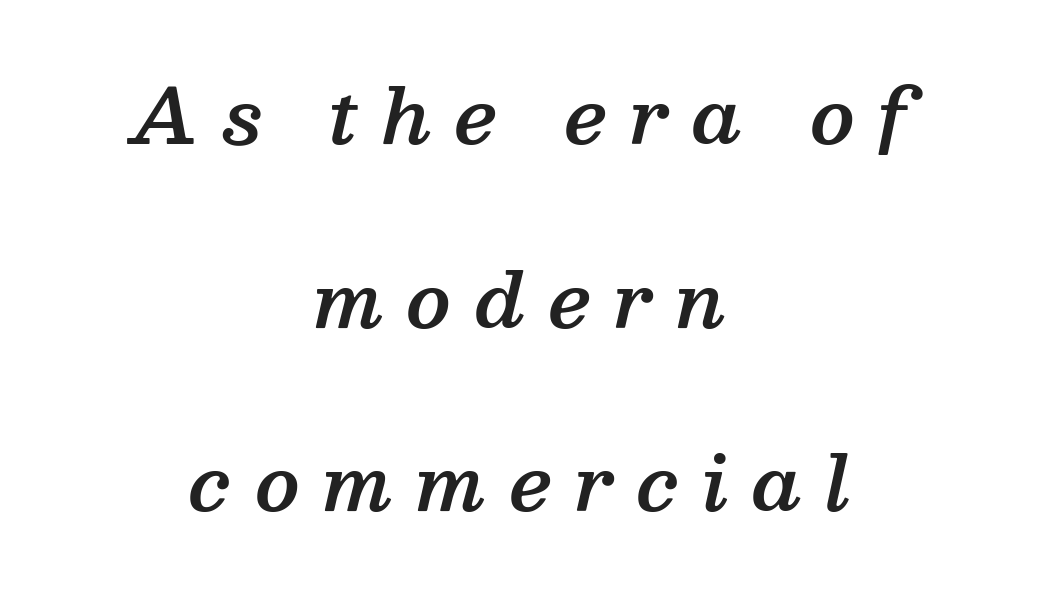
Compared with typical paragraphs, the rows here are farther apart. In terms of letterform style, serifs are clearly present. This sample has the flowing, uneven cadence of proportional lettering. Designer's note — italics engaged.
